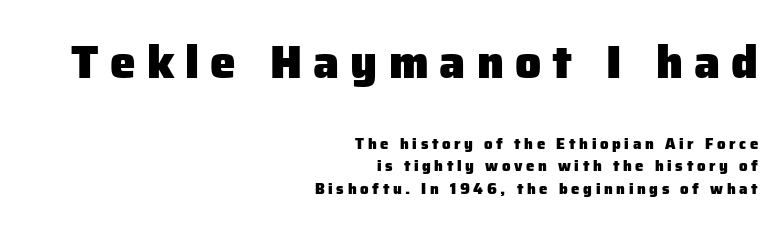
There is plenty of visible air inserted between adjacent glyphs. The passage is arranged like a letterhead date or caption credit — flush right. Typesetter's note: full bold, strokes at maximum text heaviness. Notice how the stems are strictly vertical — no italics here. The passage shown is not underscored anywhere.
